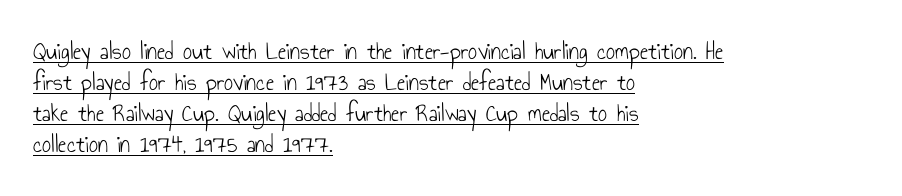
Notice how the stems are strictly vertical — no italics here. Line starts are locked; line ends wander. Each line of the rendering has a horizontal stroke beneath the glyphs. Compared with typical body copy, the letter spacing here is the same.
